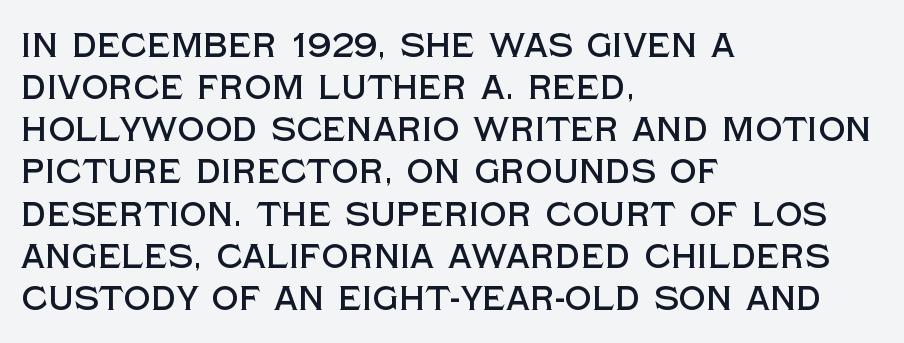
Q: Is the text italic (slanted)? A: No, it is upright.
Q: Is the typeface a serif or a sans-serif typeface? A: Sans-serif.
Q: Is the text underlined? A: No.
Q: How is the paragraph aligned? A: Left-aligned.
Q: Is the spacing between letters normal or unusually wide? A: Normal.
Q: Width (condensed, normal, or wide)? A: Normal.
Q: x-height? A: Large.
Q: Monospaced? A: No.
